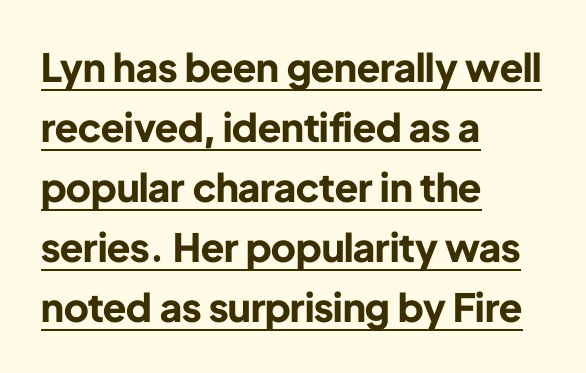
{"serif": "no", "italic": "no", "bold": "yes", "weight": "bold", "width": "normal", "stroke_contrast": "low", "x_height": "medium", "monospaced": "no", "underline": "yes", "align": "left", "line_spacing": "normal", "line_spacing_ratio": 1.54, "letter_spacing": "normal", "letter_spacing_em": 0.0, "glyph_px": 39}
